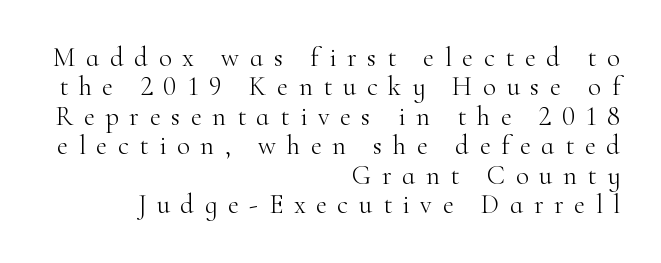
Q: Is the text bold? A: No.
Q: Is the text italic (slanted)? A: No, it is upright.
Q: Is the text underlined? A: No.
Q: How is the paragraph aligned? A: Right-aligned.
Q: Is the spacing between letters normal or unusually wide? A: Unusually wide.
Q: Is the spacing between lines tight, normal or loose? A: Tight.
